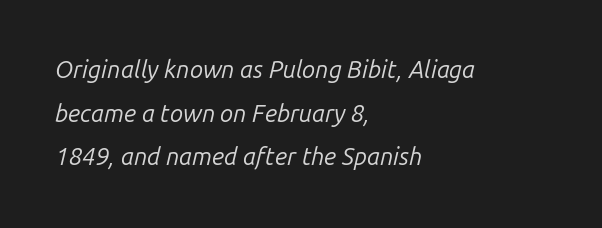
{"italic": "yes", "lean": "right", "slant_degrees": 14, "bold": "no", "underline": "no", "align": "left", "line_spacing_ratio": 1.82, "letter_spacing": "normal", "letter_spacing_em": 0.0, "glyph_px": 24}
